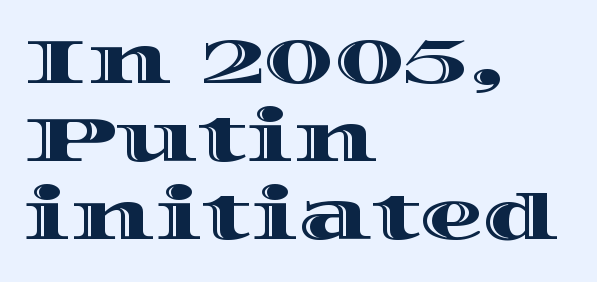
The image shows 64 px wide type, upright; set left-aligned, line spacing 1.22x, normal letter spacing, not underlined; a large x-height.
